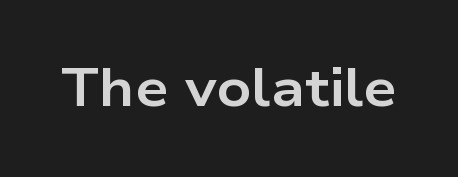
{"serif": "no", "italic": "no", "bold": "yes", "weight": "bold", "width": "wide", "stroke_contrast": "low", "x_height": "medium", "monospaced": "no", "underline": "no", "letter_spacing": "normal", "letter_spacing_em": 0.0, "glyph_px": 53}
